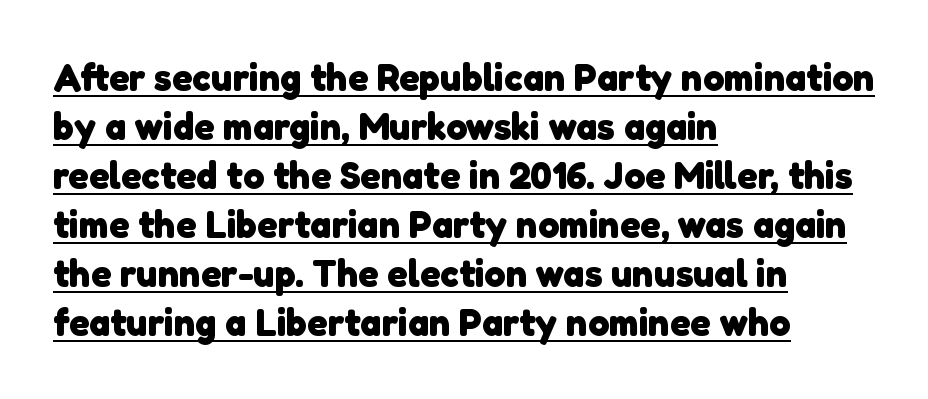
Stroke thickness is high; the sample reads as a true bold. What kind of face is this? One without serifs — a sans. Underline: present. These lines are rendered in a variable-pitch font.
